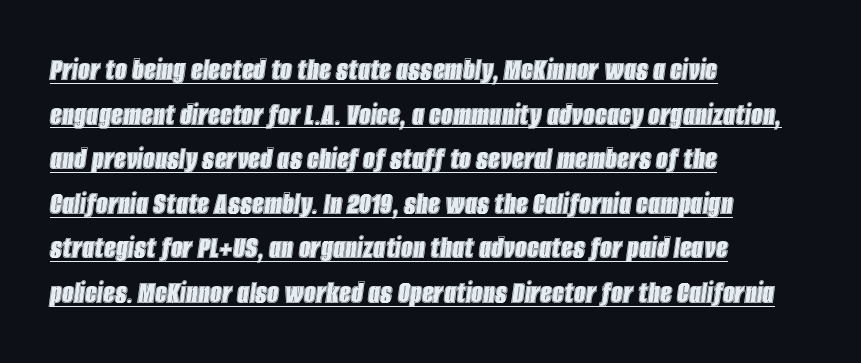
{"italic": "yes", "lean": "right", "slant_degrees": 8, "width": "condensed", "x_height": "large", "monospaced": "no", "underline": "yes", "align": "left", "line_spacing": "normal", "line_spacing_ratio": 1.35, "letter_spacing": "normal", "letter_spacing_em": 0.0, "glyph_px": 33}
